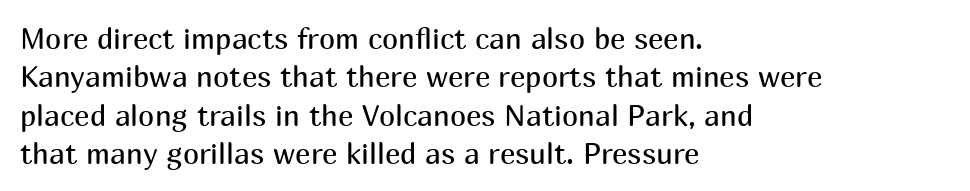
Q: Is the text bold? A: No.
Q: Is the text italic (slanted)? A: No, it is upright.
Q: Is the typeface a serif or a sans-serif typeface? A: Sans-serif.
Q: Is the text underlined? A: No.
Q: How is the paragraph aligned? A: Left-aligned.
Q: Is the spacing between letters normal or unusually wide? A: Normal.
Q: Is the spacing between lines tight, normal or loose? A: Normal.
Q: Width (condensed, normal, or wide)? A: Normal.
Q: Stroke contrast? A: Medium.
Q: x-height? A: Medium.
Q: Monospaced? A: No.
